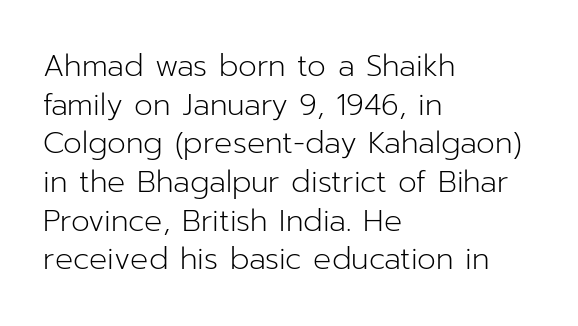
Q: Is the text bold? A: No.
Q: Is the text italic (slanted)? A: No, it is upright.
Q: Is the typeface a serif or a sans-serif typeface? A: Sans-serif.
Q: Is the text underlined? A: No.
Q: How is the paragraph aligned? A: Left-aligned.
Q: Is the spacing between letters normal or unusually wide? A: Normal.
Q: Is the spacing between lines tight, normal or loose? A: Normal.
Q: Width (condensed, normal, or wide)? A: Normal.
Q: Stroke contrast? A: Low.
Q: x-height? A: Medium.
Q: Monospaced? A: No.
